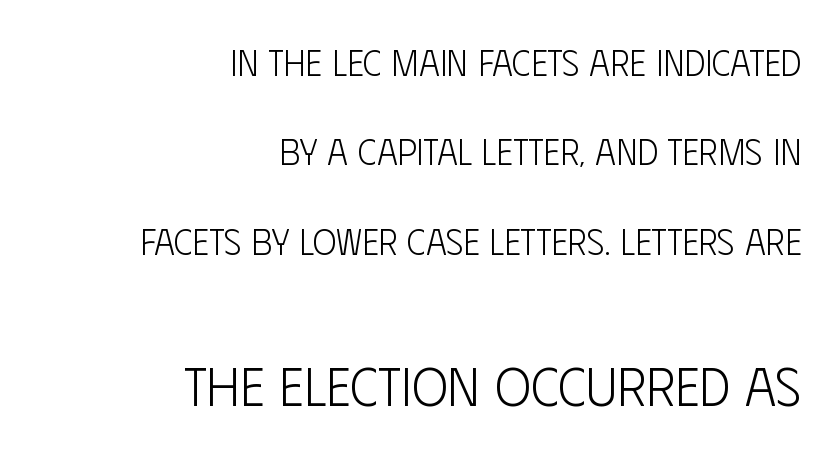
Q: Is the text bold? A: No.
Q: Is the text italic (slanted)? A: No, it is upright.
Q: Is the typeface a serif or a sans-serif typeface? A: Sans-serif.
Q: Is the text underlined? A: No.
Q: How is the paragraph aligned? A: Right-aligned.
Q: Is the spacing between letters normal or unusually wide? A: Normal.
Q: Is the spacing between lines tight, normal or loose? A: Loose.
Q: Which block of text is set in a larger size, the first (top) or the second (bottom)? A: The second (bottom) one.
Q: Width (condensed, normal, or wide)? A: Condensed.
Q: Stroke contrast? A: Low.
Q: x-height? A: Large.
Q: Monospaced? A: No.
